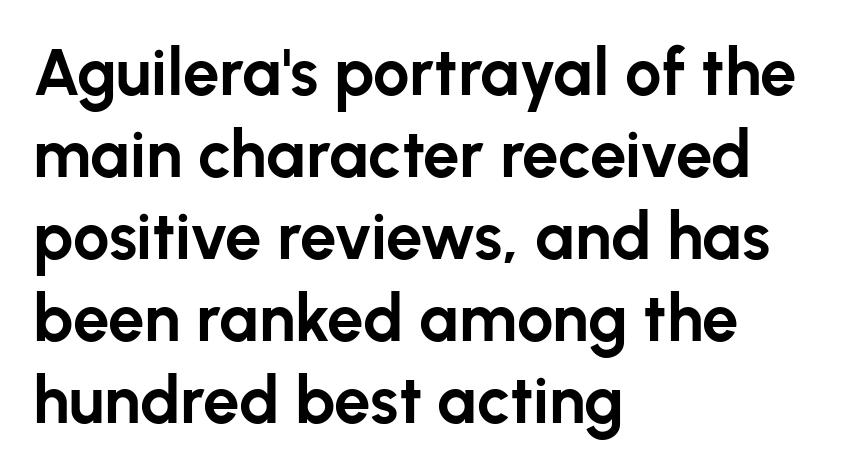
The gaps between neighbouring characters are ordinary and unremarkable. Baseline-to-baseline distance is the conventional proportion of letter height. The zone under the glyphs is completely vacant. Do the characters align in a grid? No, the font is proportional.
